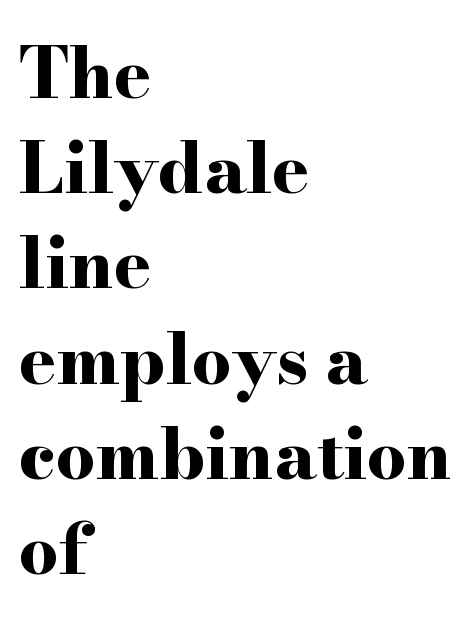
{"serif": "yes", "italic": "no", "bold": "yes", "weight": "bold", "width": "wide", "stroke_contrast": "high", "x_height": "small", "monospaced": "no", "underline": "no", "align": "left", "line_spacing": "normal", "line_spacing_ratio": 1.36, "letter_spacing": "normal", "letter_spacing_em": 0.0, "glyph_px": 70}
